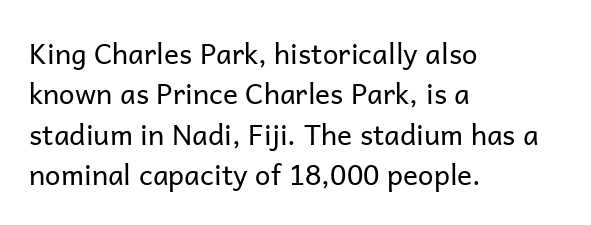
Q: Is the text bold? A: No.
Q: Is the text italic (slanted)? A: No, it is upright.
Q: Is the typeface a serif or a sans-serif typeface? A: Sans-serif.
Q: Is the text underlined? A: No.
Q: How is the paragraph aligned? A: Left-aligned.
Q: Is the spacing between letters normal or unusually wide? A: Normal.
Q: Is the spacing between lines tight, normal or loose? A: Normal.
Q: Width (condensed, normal, or wide)? A: Normal.
Q: Stroke contrast? A: Low.
Q: x-height? A: Medium.
Q: Monospaced? A: No.
